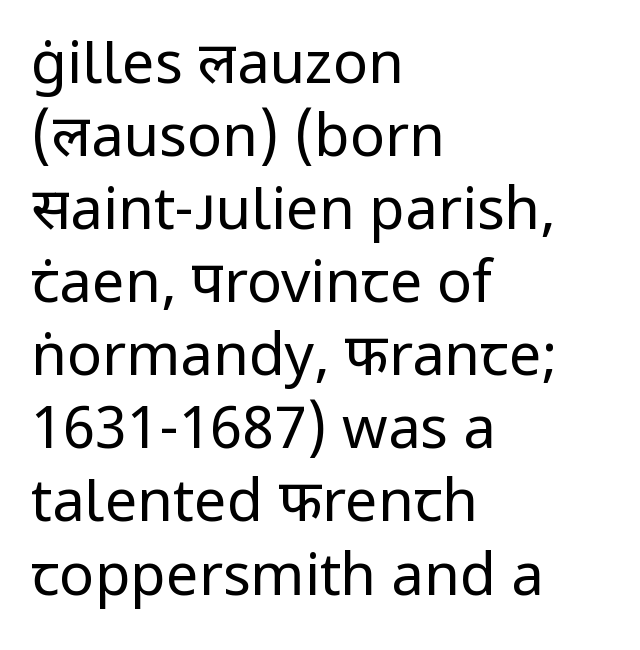
The image shows 58 px regular-weight sans-serif type, upright; set left-aligned, normal line spacing (1.26x), normal letter spacing, not underlined; low stroke contrast and a medium x-height.
